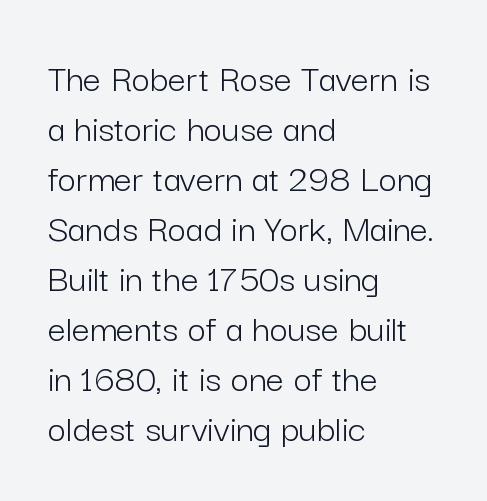
{"serif": "no", "italic": "no", "bold": "no", "weight": "light", "width": "normal", "stroke_contrast": "low", "x_height": "medium", "monospaced": "no", "underline": "no", "align": "left", "line_spacing": "normal", "line_spacing_ratio": 1.25, "letter_spacing": "normal", "letter_spacing_em": 0.0, "glyph_px": 40}
